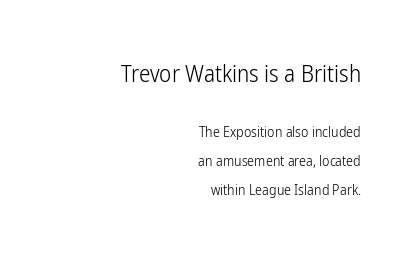
The image shows 23 px text type, upright; set right-aligned, loose line spacing (2.08x), normal letter spacing, not underlined; the first (top) block is 1.64x larger.
